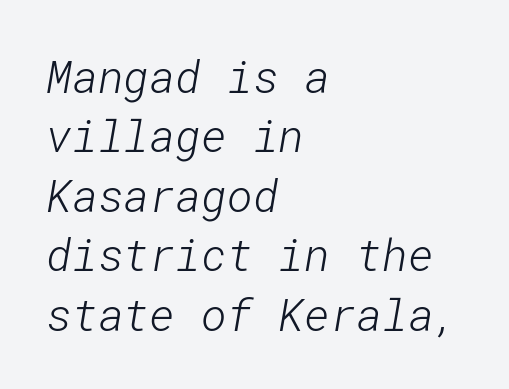
Q: Is the text bold? A: No.
Q: Is the typeface a serif or a sans-serif typeface? A: Sans-serif.
Q: Is the text underlined? A: No.
Q: How is the paragraph aligned? A: Left-aligned.
Q: Is the spacing between letters normal or unusually wide? A: Normal.
Q: Is the spacing between lines tight, normal or loose? A: Normal.
Q: Width (condensed, normal, or wide)? A: Normal.
Q: Stroke contrast? A: Low.
Q: x-height? A: Medium.
